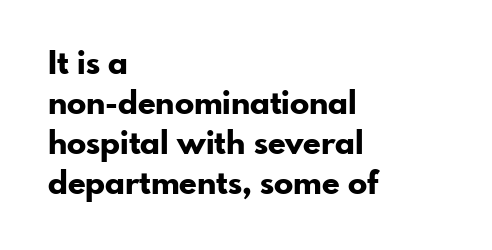
The ragged edge is on the right, which tells us the setting is flush left. The designer left line spacing at the default. A typesetter would call this proportional, since set widths differ per character. Bare-footed words on every line. The passage shown has conventional tracking throughout.
